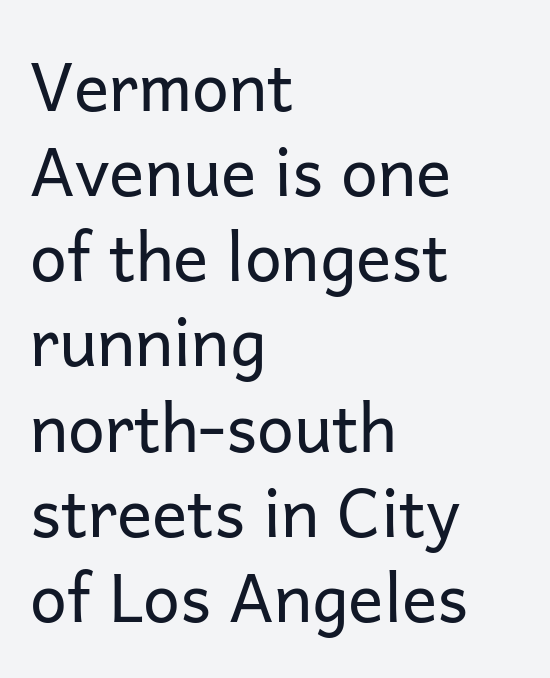
Q: Is the text bold? A: No.
Q: Is the text italic (slanted)? A: No, it is upright.
Q: Is the typeface a serif or a sans-serif typeface? A: Sans-serif.
Q: Is the text underlined? A: No.
Q: How is the paragraph aligned? A: Left-aligned.
Q: Is the spacing between letters normal or unusually wide? A: Normal.
Q: Is the spacing between lines tight, normal or loose? A: Normal.
Q: Width (condensed, normal, or wide)? A: Normal.
Q: Stroke contrast? A: Low.
Q: x-height? A: Medium.
Q: Monospaced? A: No.
